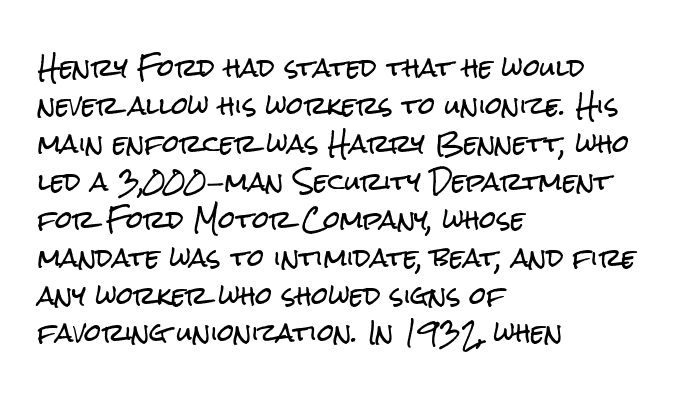
The specimen omits any rule beneath the text block's lines. Alignment: flush left. Italic? Not at all — the glyphs are vertical. The lines sit at an ordinary, default distance from one another. You could call the tracking neutral — neither tight nor loose.
